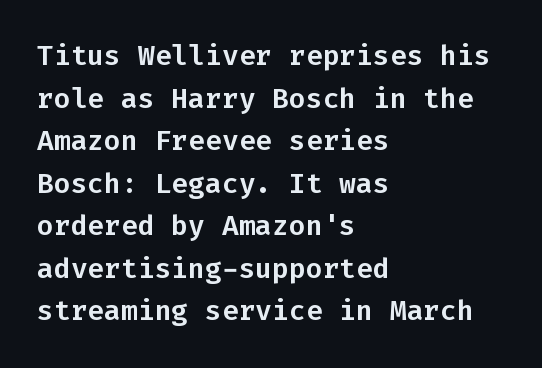
Q: Is the text italic (slanted)? A: No, it is upright.
Q: Is the typeface a serif or a sans-serif typeface? A: Sans-serif.
Q: Is the text underlined? A: No.
Q: How is the paragraph aligned? A: Left-aligned.
Q: Is the spacing between letters normal or unusually wide? A: Normal.
Q: Is the spacing between lines tight, normal or loose? A: Normal.
Q: Width (condensed, normal, or wide)? A: Normal.
Q: Stroke contrast? A: Low.
Q: x-height? A: Medium.
Q: Monospaced? A: Yes.
